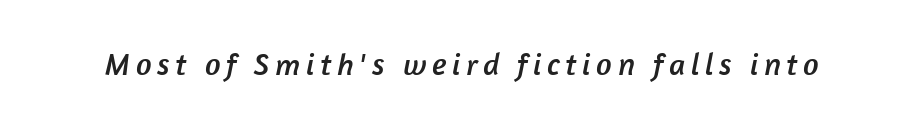
Q: Is the typeface a serif or a sans-serif typeface? A: Sans-serif.
Q: Is the text underlined? A: No.
Q: Width (condensed, normal, or wide)? A: Normal.
Q: Stroke contrast? A: Low.
Q: x-height? A: Medium.
Q: Monospaced? A: No.
